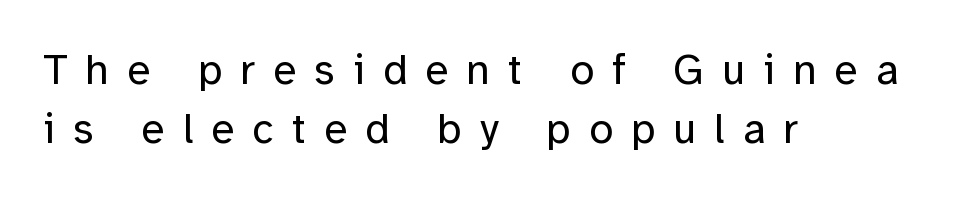
{"serif": "no", "italic": "no", "bold": "no", "weight": "regular", "width": "normal", "stroke_contrast": "low", "x_height": "medium", "monospaced": "no", "underline": "no", "align": "left", "line_spacing": "normal", "line_spacing_ratio": 1.38, "letter_spacing": "wide", "letter_spacing_em": 0.42, "glyph_px": 43}
